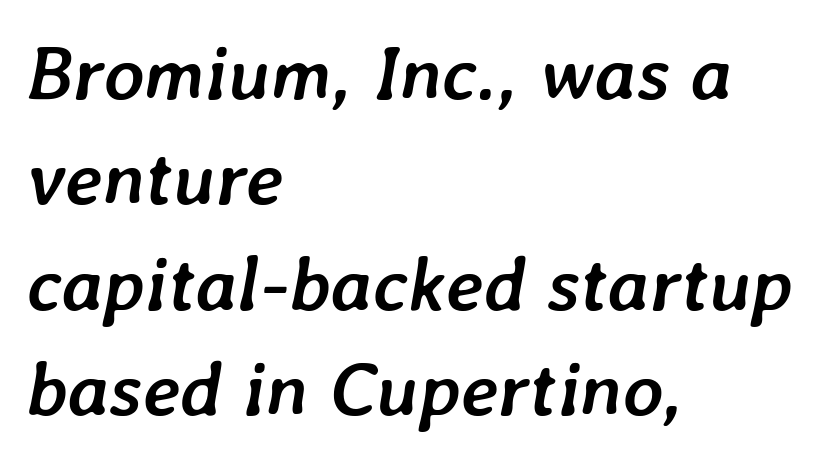
Type without underlining. Is this a fixed-width face? No — the glyphs have proportional, varying widths. The text carries the slant typical of an italic or oblique font. A normal amount of white space separates one row of letters from the next.
